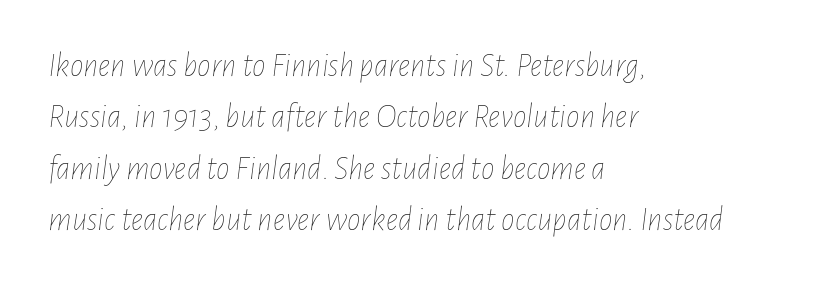
The image shows 34 px thin, condensed type, italic (leaning right); set left-aligned, normal line spacing (1.51x), normal letter spacing, not underlined; low stroke contrast and a medium x-height.
